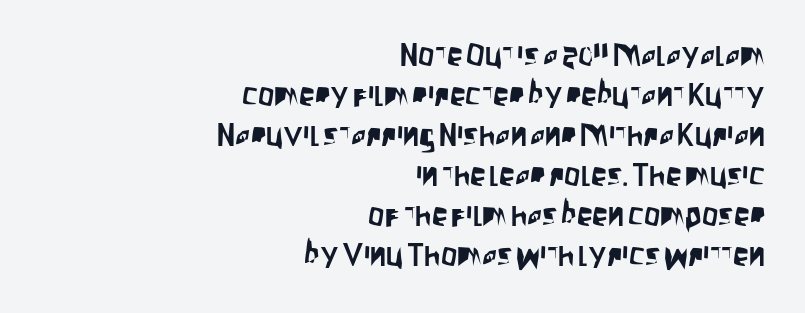
Q: Is the text italic (slanted)? A: No, it is upright.
Q: Is the typeface a serif or a sans-serif typeface? A: Sans-serif.
Q: Is the text underlined? A: No.
Q: How is the paragraph aligned? A: Right-aligned.
Q: Is the spacing between letters normal or unusually wide? A: Normal.
Q: Is the spacing between lines tight, normal or loose? A: Normal.
Q: Width (condensed, normal, or wide)? A: Condensed.
Q: Stroke contrast? A: Low.
Q: x-height? A: Large.
Q: Monospaced? A: No.
